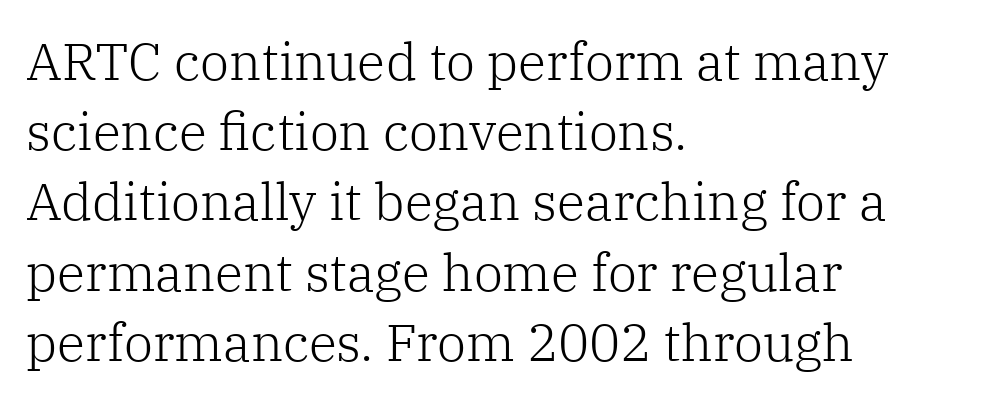
{"serif": "yes", "italic": "no", "bold": "no", "weight": "light", "width": "normal", "stroke_contrast": "low", "x_height": "medium", "monospaced": "no", "underline": "no", "align": "left", "line_spacing": "normal", "line_spacing_ratio": 1.35, "letter_spacing": "normal", "letter_spacing_em": 0.0, "glyph_px": 52}
